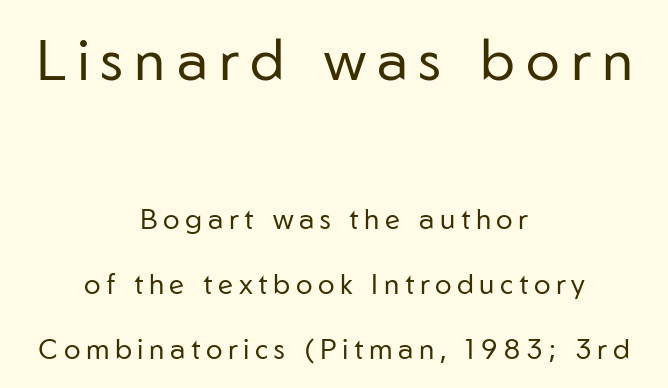
Q: Is the text bold? A: No.
Q: Is the text italic (slanted)? A: No, it is upright.
Q: Is the typeface a serif or a sans-serif typeface? A: Sans-serif.
Q: Is the text underlined? A: No.
Q: How is the paragraph aligned? A: Centered.
Q: Is the spacing between letters normal or unusually wide? A: Unusually wide.
Q: Is the spacing between lines tight, normal or loose? A: Loose.
Q: Which block of text is set in a larger size, the first (top) or the second (bottom)? A: The first (top) one.
Q: Width (condensed, normal, or wide)? A: Normal.
Q: Stroke contrast? A: Low.
Q: x-height? A: Medium.
Q: Monospaced? A: No.
